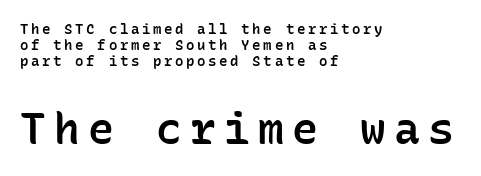
Q: Is the text bold? A: Semi-bold.
Q: Is the text italic (slanted)? A: No, it is upright.
Q: Is the typeface a serif or a sans-serif typeface? A: Sans-serif.
Q: Is the text underlined? A: No.
Q: How is the paragraph aligned? A: Left-aligned.
Q: Which block of text is set in a larger size, the first (top) or the second (bottom)? A: The second (bottom) one.
Q: Width (condensed, normal, or wide)? A: Normal.
Q: Stroke contrast? A: Low.
Q: x-height? A: Medium.
Q: Monospaced? A: Yes.
